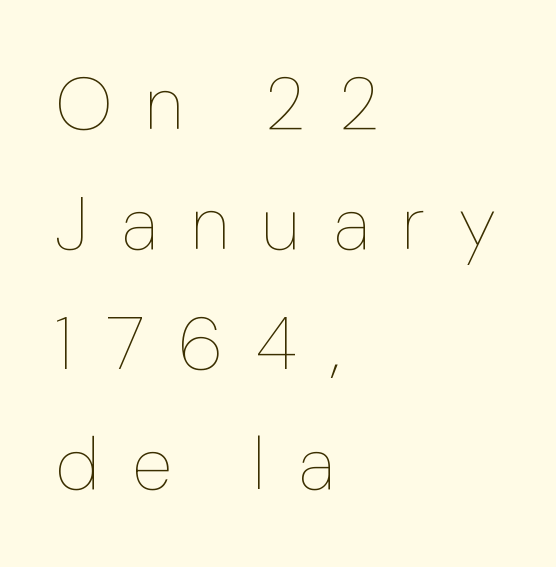
The letters look calm and open, with moderate or lighter stems. Compared with a centered layout, this one pins lines to the left instead. Regular leading. Character widths vary here, with narrow letters taking less room than wide ones. Nope, not italic — everything's standing straight.
